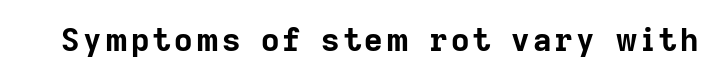
Q: Is the text bold? A: Yes.
Q: Is the text italic (slanted)? A: No, it is upright.
Q: Is the typeface a serif or a sans-serif typeface? A: Sans-serif.
Q: Is the text underlined? A: No.
Q: Width (condensed, normal, or wide)? A: Normal.
Q: Stroke contrast? A: Low.
Q: x-height? A: Medium.
Q: Monospaced? A: No.
